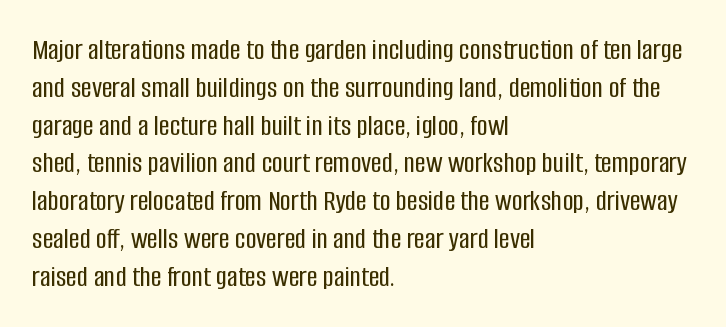
Examine the stroke ends and you'll find no serifs. The letterforms sit shoulder to shoulder at normal distance. The specimen reads as upright at a glance. Bare-footed words on every line. In terms of leading, this rendering sits right in the middle. This sample has the flowing, uneven cadence of proportional lettering.
